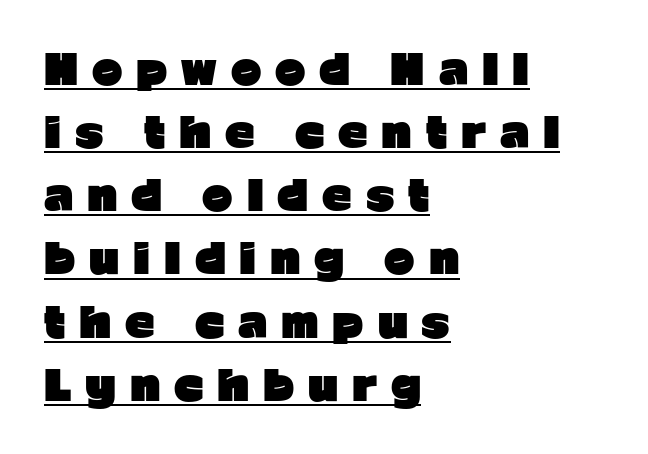
The image shows 41 px heavy sans-serif type, upright; set left-aligned, normal line spacing (1.54x), unusually wide letter spacing (+0.34 em), underlined; low stroke contrast and a medium x-height.
